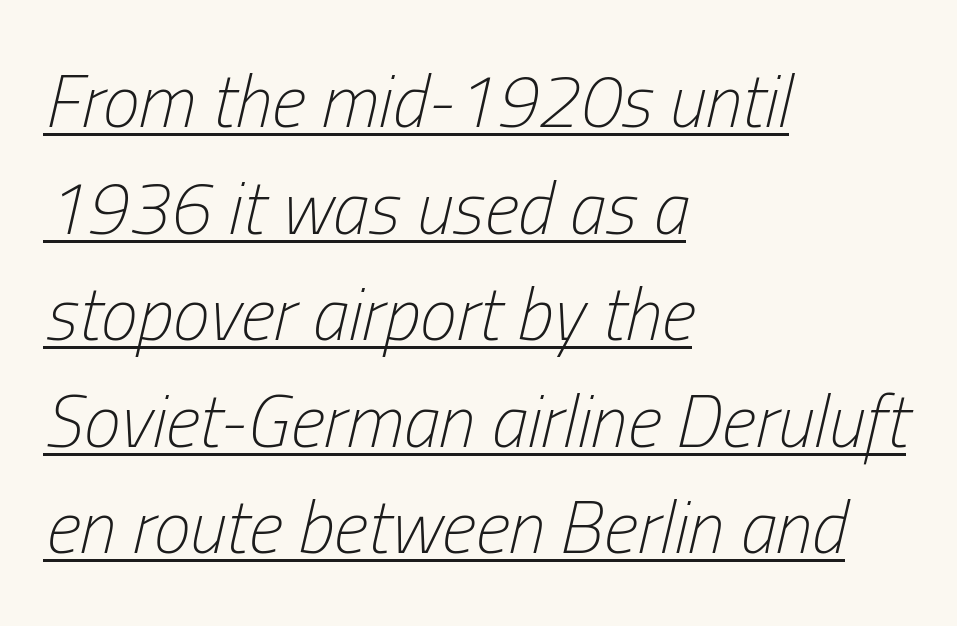
Q: Is the text bold? A: No.
Q: Is the text italic (slanted)? A: Yes, it leans right by about 13 degrees.
Q: Is the text underlined? A: Yes.
Q: How is the paragraph aligned? A: Left-aligned.
Q: Is the spacing between letters normal or unusually wide? A: Normal.
Q: Is the spacing between lines tight, normal or loose? A: Normal.
Q: Width (condensed, normal, or wide)? A: Condensed.
Q: Stroke contrast? A: Low.
Q: x-height? A: Medium.
Q: Monospaced? A: No.
